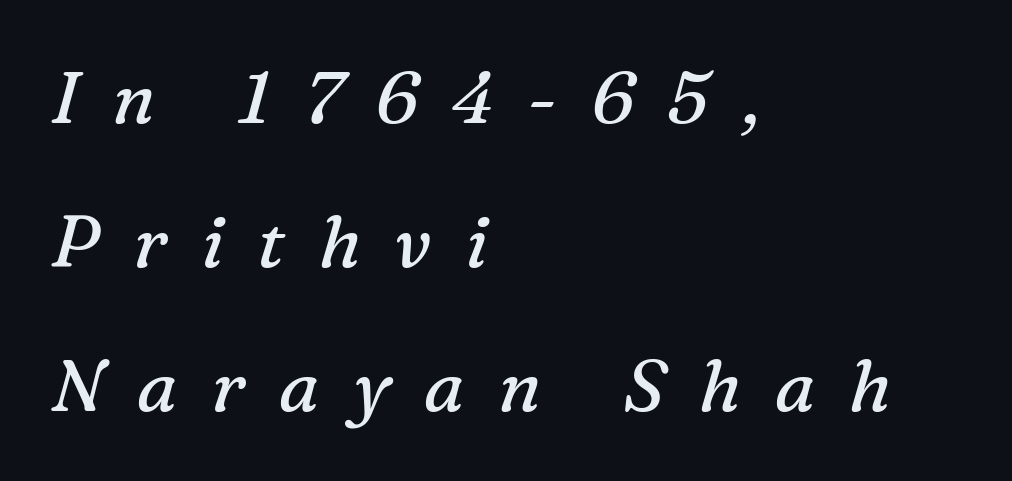
{"serif": "yes", "italic": "yes", "lean": "right", "slant_degrees": 16, "bold": "no", "weight": "regular", "width": "normal", "stroke_contrast": "medium", "x_height": "medium", "monospaced": "no", "underline": "no", "align": "left", "line_spacing": "loose", "line_spacing_ratio": 1.97, "letter_spacing": "wide", "letter_spacing_em": 0.46, "glyph_px": 73}
